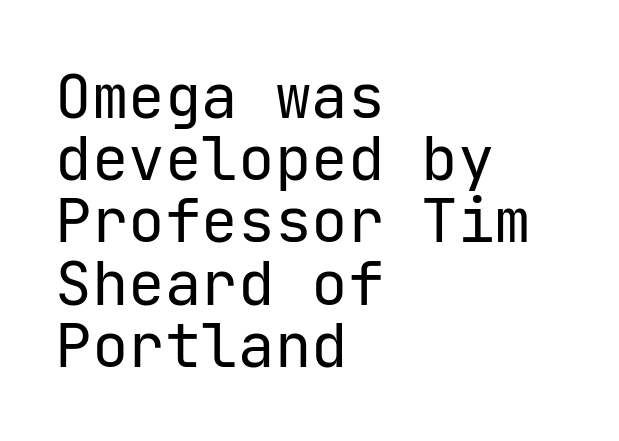
Look at the bottom of the vertical strokes: they stop flat, with no serifs. No word sits above an underline. Ascenders rise straight up at ninety degrees. Ink coverage per letter is moderate at most. Nothing unusual about the tracking: characters are spaced as the font intends.
